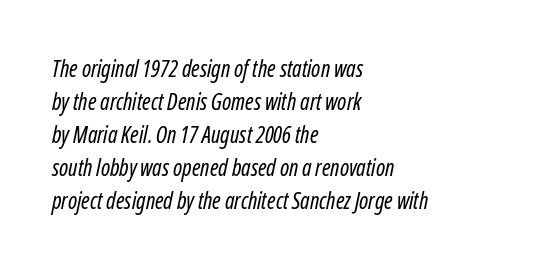
The image shows 23 px text type; set left-aligned, normal line spacing (1.43x), normal letter spacing, not underlined.
